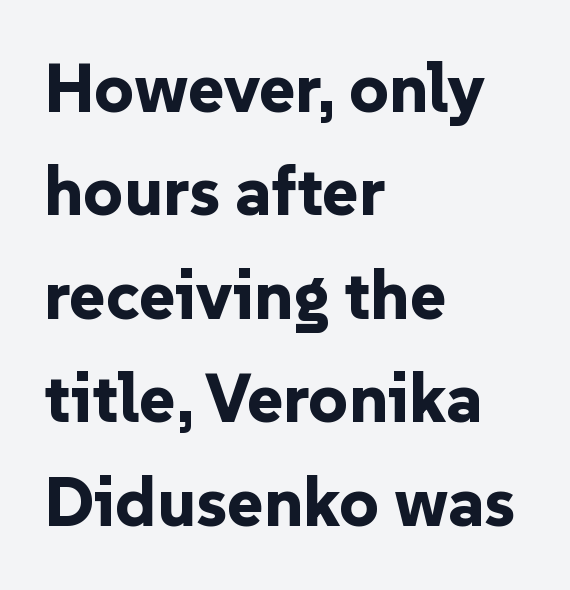
{"serif": "no", "italic": "no", "bold": "yes", "weight": "bold", "width": "normal", "stroke_contrast": "low", "x_height": "medium", "monospaced": "no", "underline": "no", "align": "left", "line_spacing": "normal", "line_spacing_ratio": 1.5, "letter_spacing": "normal", "letter_spacing_em": 0.0, "glyph_px": 69}
